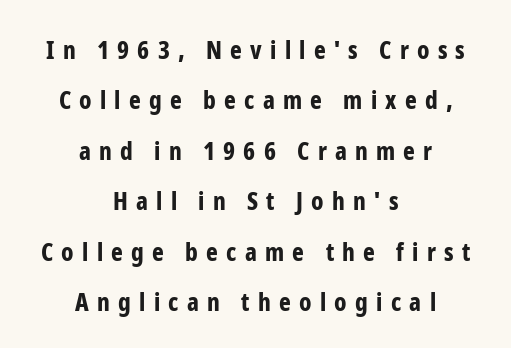
Q: Is the text bold? A: Yes.
Q: Is the text italic (slanted)? A: No, it is upright.
Q: Is the text underlined? A: No.
Q: How is the paragraph aligned? A: Centered.
Q: Is the spacing between letters normal or unusually wide? A: Unusually wide.
Q: Is the spacing between lines tight, normal or loose? A: Loose.
